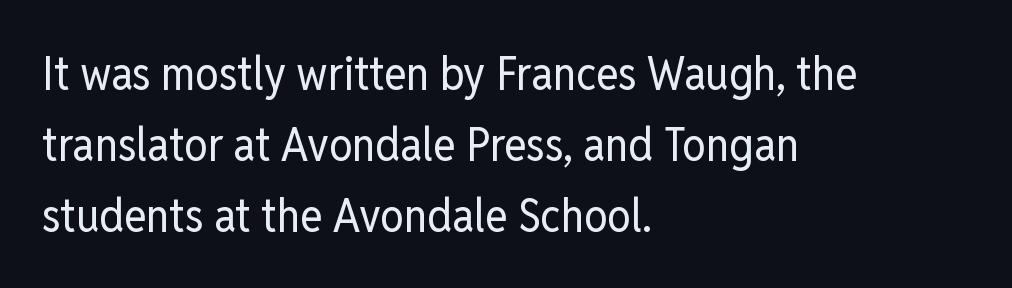
The image shows 47 px regular-weight, condensed sans-serif type, upright; set left-aligned, normal line spacing (1.51x), normal letter spacing, not underlined; low stroke contrast and a medium x-height.
